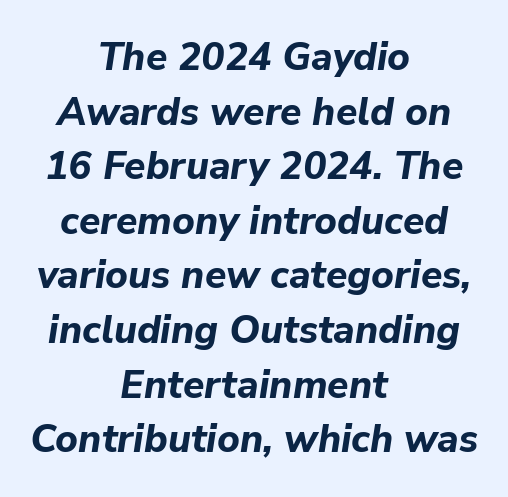
Evenly set lines give the paragraph a standard silhouette. Short and long lines alike share a common midpoint. The rendering uses natural spacing where letterforms have individual widths. In terms of letterspacing, this is plain default setting. Heavy, bold letterforms. The space directly below the letters is spotless.
